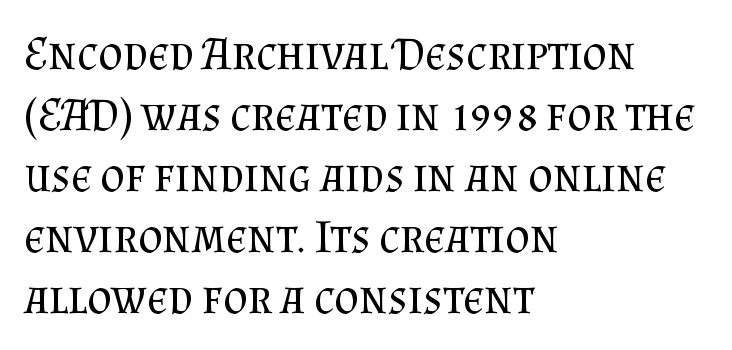
Think of a printed novel: that variable character pitch is what you see here. No italicization has been applied; the sample stays upright. The glyphs are unaccompanied by any horizontal stroke below them. The face looks like a standard text weight, possibly lighter.
